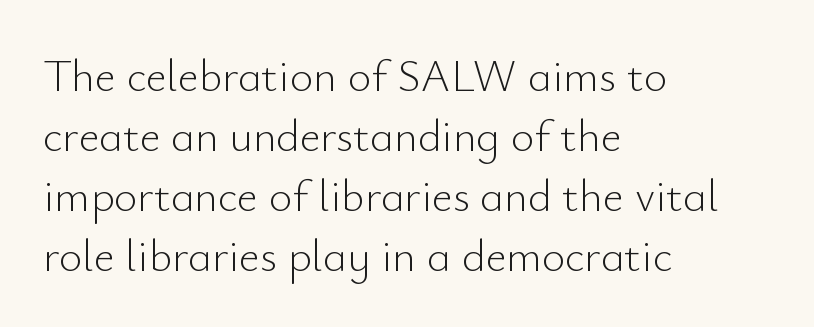
The compositor pushed each line to the left boundary. Heaviness? Minimal to ordinary, like unemphasized prose. Style check: upright. Is this a sans? Yes — the strokes have no serifs. Unmarked baselines from the first word to the last.
